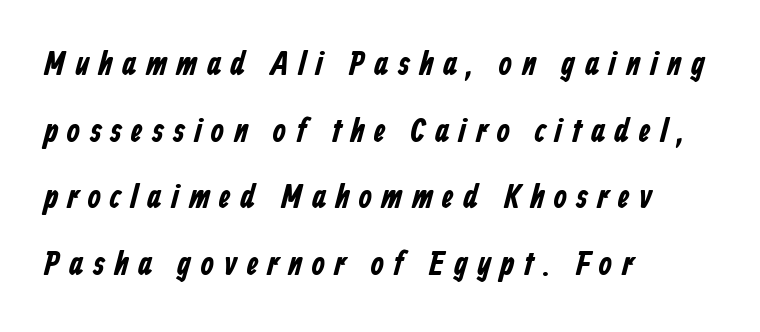
{"serif": "no", "bold": "yes", "weight": "bold", "width": "condensed", "stroke_contrast": "low", "x_height": "medium", "monospaced": "no", "underline": "no", "align": "left", "line_spacing": "loose", "line_spacing_ratio": 1.96, "letter_spacing": "wide", "letter_spacing_em": 0.28, "glyph_px": 34}
